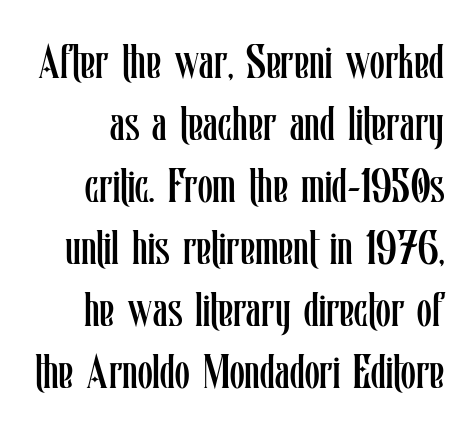
{"italic": "no", "bold": "no", "weight": "regular", "width": "condensed", "stroke_contrast": "low", "x_height": "medium", "monospaced": "no", "underline": "no", "line_spacing": "normal", "line_spacing_ratio": 1.29, "letter_spacing": "normal", "letter_spacing_em": 0.0, "glyph_px": 48}
